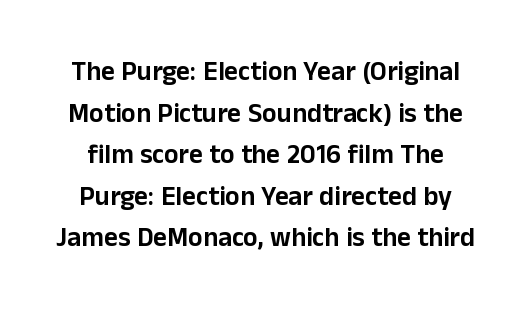
The image shows 27 px text type, upright; set normal line spacing (1.54x), normal letter spacing, not underlined.
